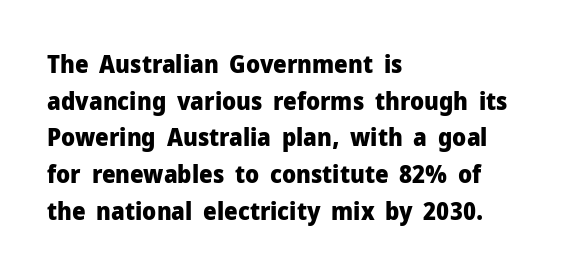
The image shows 24 px bold type, upright; set left-aligned, normal line spacing (1.53x), normal letter spacing, not underlined.
